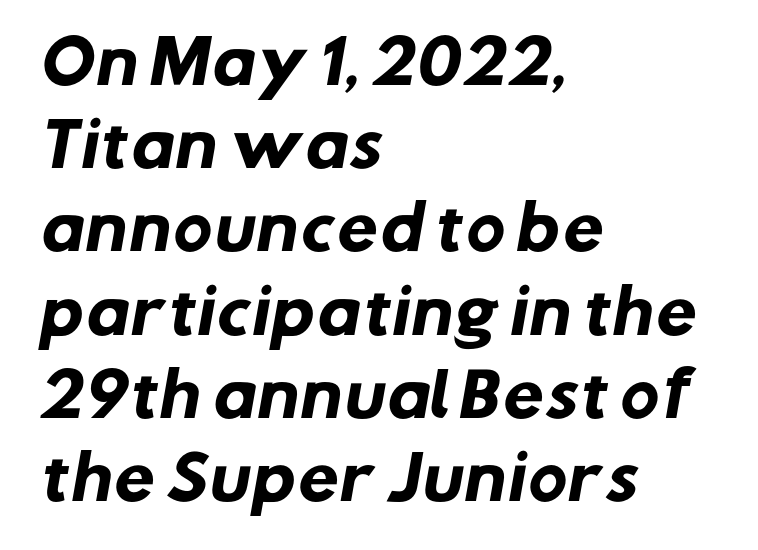
The image shows 59 px heavy sans-serif type; set left-aligned, normal line spacing (1.41x), normal letter spacing, not underlined; low stroke contrast and a medium x-height.
